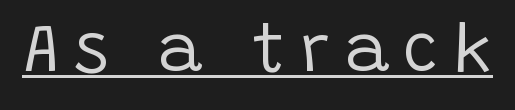
The image shows 67 px regular-weight sans-serif type, upright; set unusually wide letter spacing (+0.23 em), underlined; low stroke contrast and a large x-height.
